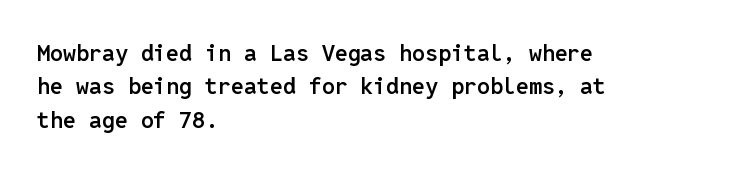
The line-height multiplier appears to be the usual default. The type is set solid horizontally, with unmodified tracking. This rendering uses left alignment, leaving the right contour irregular. Posture: vertical. Underlining? Definitely not there. The sample has been set in demibold, a notch under bold.
